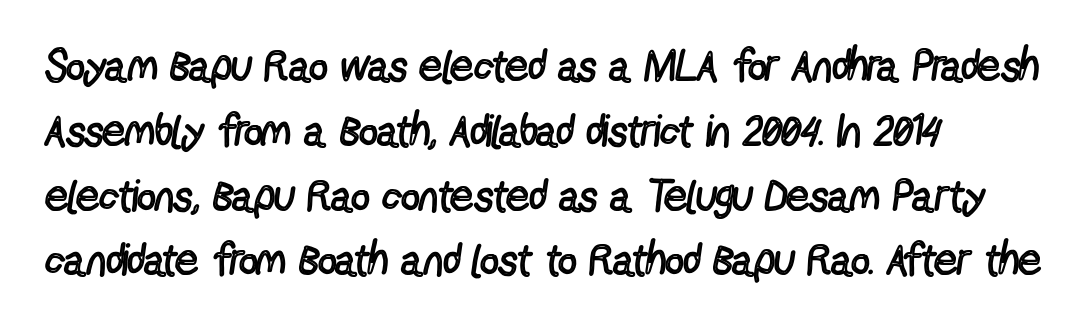
{"serif": "no", "bold": "no", "weight": "regular", "width": "condensed", "x_height": "medium", "monospaced": "no", "underline": "no", "align": "left", "line_spacing": "normal", "line_spacing_ratio": 1.44, "letter_spacing": "normal", "letter_spacing_em": 0.0, "glyph_px": 45}
